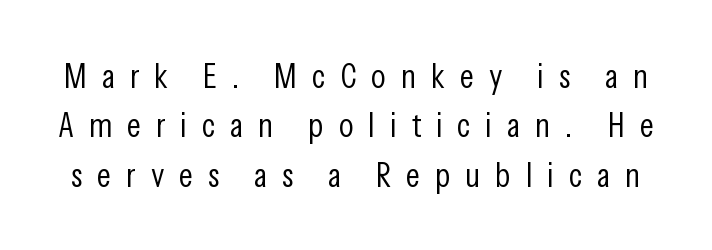
Character widths vary here, with narrow letters taking less room than wide ones. A typesetter would label this face a sans. This is not heavy type; no bold has been used. Does extra space separate the letters? Yes, quite a lot of it.
